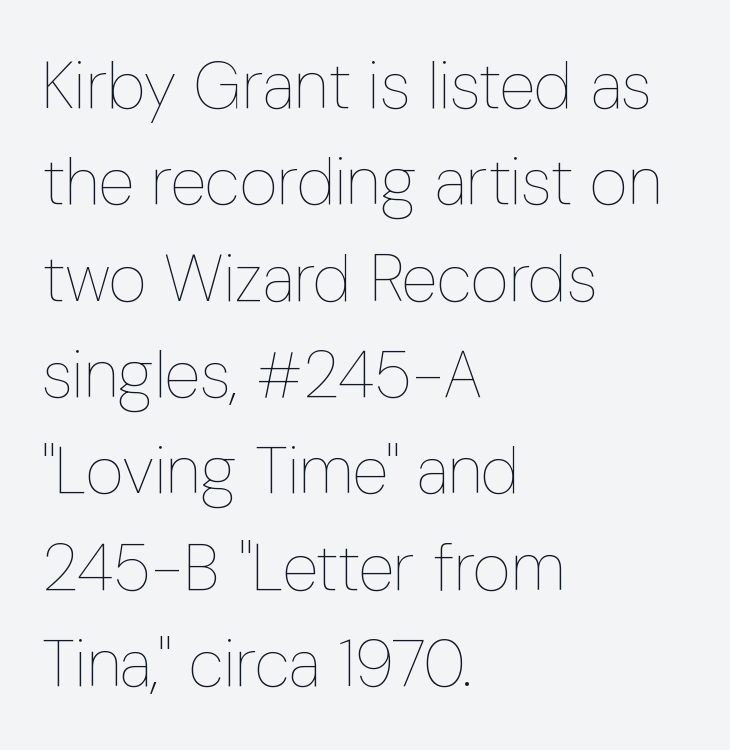
{"italic": "no", "bold": "no", "weight": "thin", "width": "condensed", "stroke_contrast": "low", "x_height": "medium", "monospaced": "no", "underline": "no", "align": "left", "line_spacing": "normal", "line_spacing_ratio": 1.46, "letter_spacing": "normal", "letter_spacing_em": 0.0, "glyph_px": 66}
